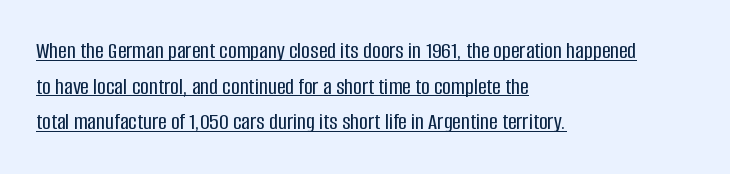
Q: Is the text italic (slanted)? A: No, it is upright.
Q: Is the text underlined? A: Yes.
Q: How is the paragraph aligned? A: Left-aligned.
Q: Is the spacing between letters normal or unusually wide? A: Normal.
Q: Is the spacing between lines tight, normal or loose? A: Normal.
